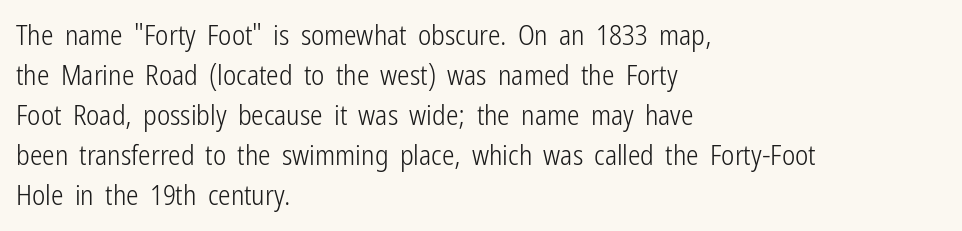
Q: Is the text bold? A: No.
Q: Is the text italic (slanted)? A: No, it is upright.
Q: Is the typeface a serif or a sans-serif typeface? A: Sans-serif.
Q: Is the text underlined? A: No.
Q: How is the paragraph aligned? A: Left-aligned.
Q: Is the spacing between letters normal or unusually wide? A: Normal.
Q: Is the spacing between lines tight, normal or loose? A: Normal.
Q: Width (condensed, normal, or wide)? A: Condensed.
Q: Stroke contrast? A: Low.
Q: x-height? A: Medium.
Q: Monospaced? A: No.
